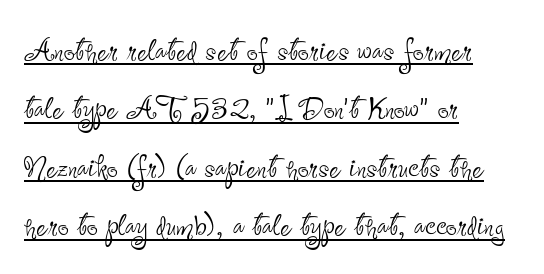
{"serif": "no", "bold": "no", "weight": "thin", "width": "condensed", "stroke_contrast": "low", "x_height": "small", "monospaced": "no", "underline": "yes", "align": "left", "line_spacing": "normal", "line_spacing_ratio": 1.5, "letter_spacing": "normal", "letter_spacing_em": 0.0, "glyph_px": 39}
